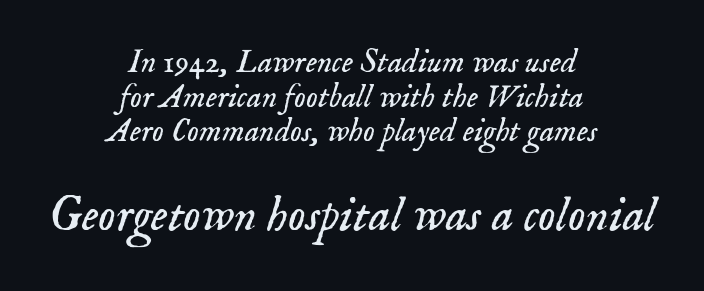
Casual observation: everything's sitting right in the middle. Is the lower block the larger one? Yes — the lower block carries the bigger type. Inter-character spacing is left at the font's built-in metrics. When letters slant like this, we call the style italic. The typeface has the unassuming heft of standard copy or less.
